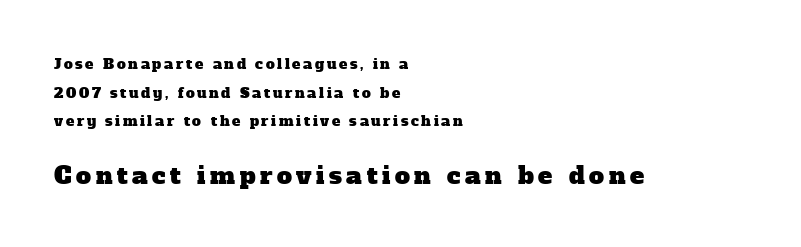
Q: Is the text underlined? A: No.
Q: How is the paragraph aligned? A: Left-aligned.
Q: Is the spacing between lines tight, normal or loose? A: Loose.
Q: Which block of text is set in a larger size, the first (top) or the second (bottom)? A: The second (bottom) one.
